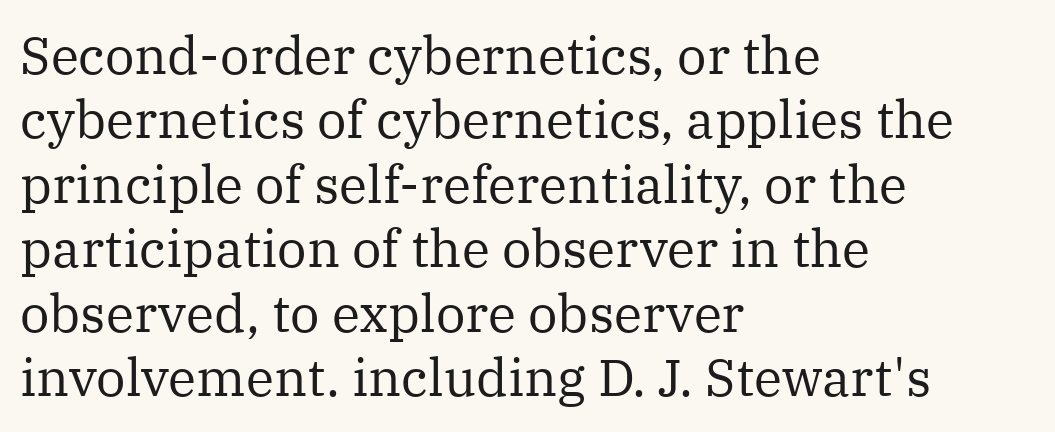
In terms of letterspacing, this is plain default setting. Stems and bowls with no extra thickness — not bold. Character widths vary here, with narrow letters taking less room than wide ones. The text block is weighted toward the left margin, trailing off unevenly rightward.
